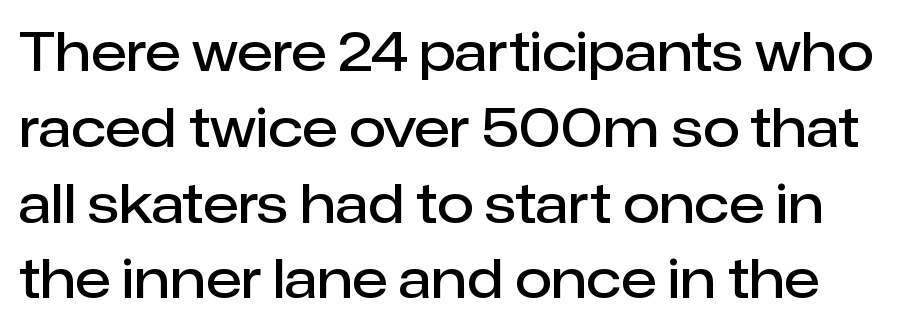
A bit beefed up — I'd call it semibold rather than bold. If you measured baseline to baseline, you'd find a middling distance. Letter spacing: default. A typesetter would label this face a sans. Varying glyph widths throughout — classic text-font behaviour. A bare baseline throughout the passage.
